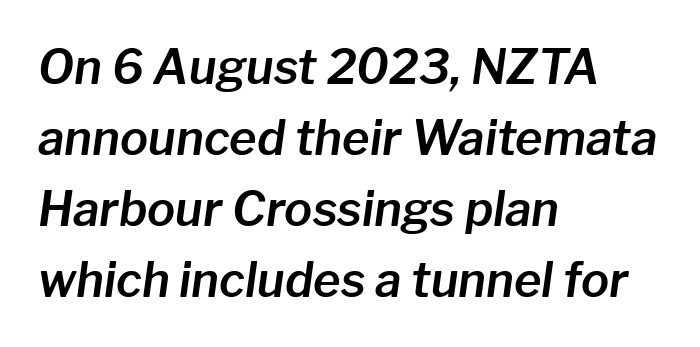
Q: Is the text italic (slanted)? A: Yes, it leans right by about 8 degrees.
Q: Is the text underlined? A: No.
Q: How is the paragraph aligned? A: Left-aligned.
Q: Is the spacing between letters normal or unusually wide? A: Normal.
Q: Is the spacing between lines tight, normal or loose? A: Normal.
Q: Width (condensed, normal, or wide)? A: Normal.
Q: Stroke contrast? A: Low.
Q: x-height? A: Medium.
Q: Monospaced? A: No.
